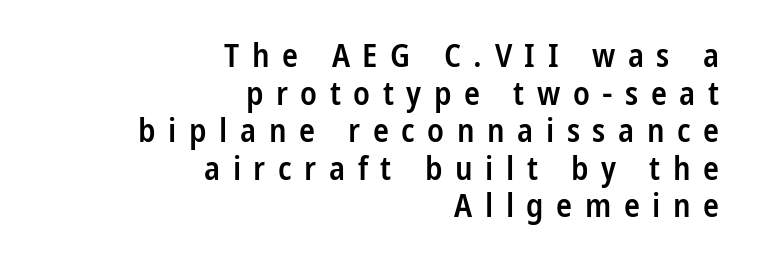
The image shows 33 px semibold, condensed sans-serif type, upright; set right-aligned, tight line spacing (1.14x), unusually wide letter spacing (+0.38 em), not underlined; low stroke contrast and a medium x-height.
